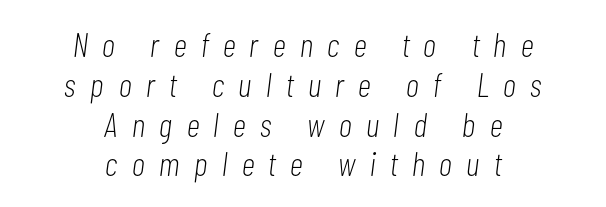
Q: Is the text bold? A: No.
Q: Is the text italic (slanted)? A: Yes, it leans right by about 7 degrees.
Q: Is the text underlined? A: No.
Q: How is the paragraph aligned? A: Centered.
Q: Is the spacing between letters normal or unusually wide? A: Unusually wide.
Q: Width (condensed, normal, or wide)? A: Condensed.
Q: Stroke contrast? A: Low.
Q: x-height? A: Medium.
Q: Monospaced? A: No.
